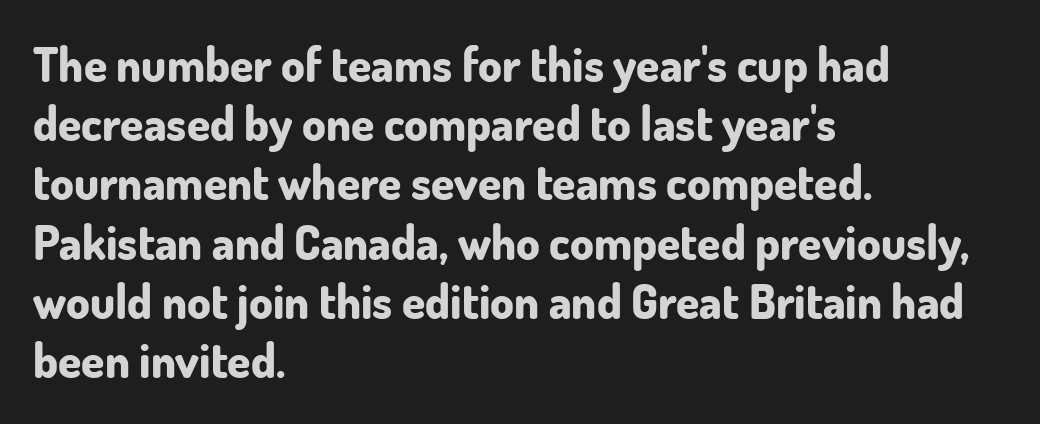
{"serif": "no", "italic": "no", "bold": "yes", "weight": "bold", "width": "normal", "stroke_contrast": "low", "x_height": "small", "monospaced": "no", "underline": "no", "align": "left", "line_spacing": "normal", "line_spacing_ratio": 1.26, "letter_spacing": "normal", "letter_spacing_em": 0.0, "glyph_px": 47}
